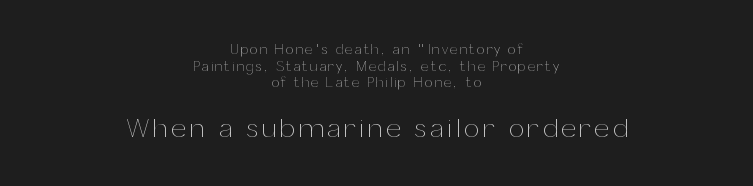
{"italic": "no", "bold": "no", "underline": "no", "align": "center", "line_spacing_ratio": 1.18, "larger_block": "second", "size_ratio": 1.93, "glyph_px": 27}
